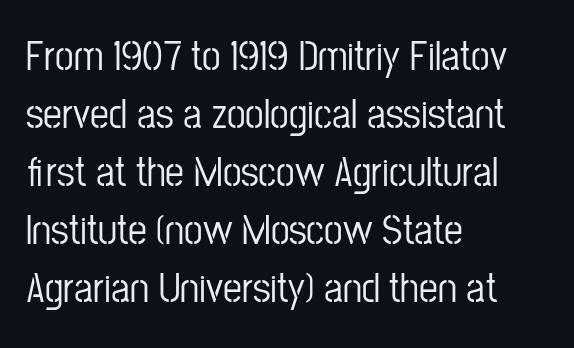
{"serif": "no", "italic": "no", "width": "condensed", "stroke_contrast": "low", "x_height": "medium", "monospaced": "no", "underline": "no", "align": "left", "line_spacing": "normal", "line_spacing_ratio": 1.38, "letter_spacing": "normal", "letter_spacing_em": 0.0, "glyph_px": 42}
